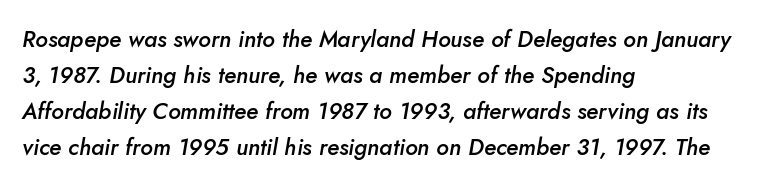
Q: Is the text bold? A: Semi-bold.
Q: Is the text italic (slanted)? A: Yes, it leans right by about 10 degrees.
Q: Is the text underlined? A: No.
Q: How is the paragraph aligned? A: Left-aligned.
Q: Is the spacing between letters normal or unusually wide? A: Normal.
Q: Is the spacing between lines tight, normal or loose? A: Normal.
